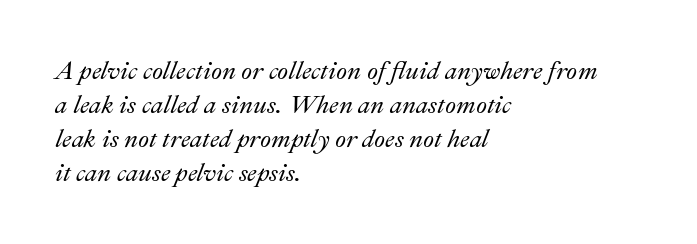
The image shows 25 px text type, italic (leaning right); set left-aligned, normal line spacing (1.36x), normal letter spacing, not underlined.
